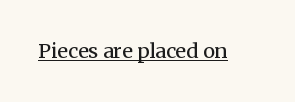
Q: Is the text bold? A: No.
Q: Is the text italic (slanted)? A: No, it is upright.
Q: Is the text underlined? A: Yes.
Q: Is the spacing between letters normal or unusually wide? A: Normal.
